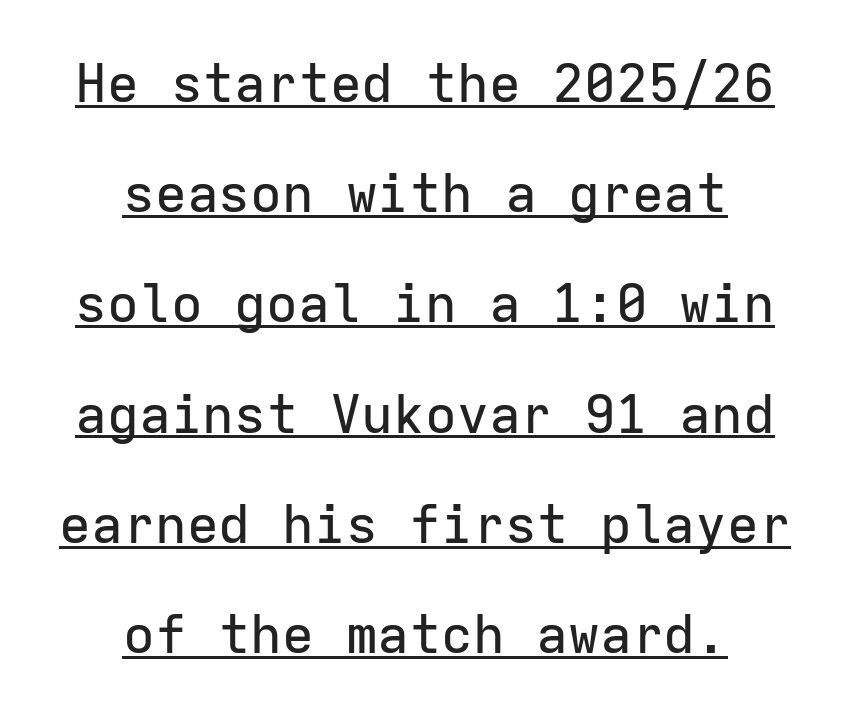
The image shows 53 px sans-serif type, upright, monospaced; set centered, loose line spacing (2.08x), normal letter spacing, underlined; low stroke contrast and a medium x-height.
